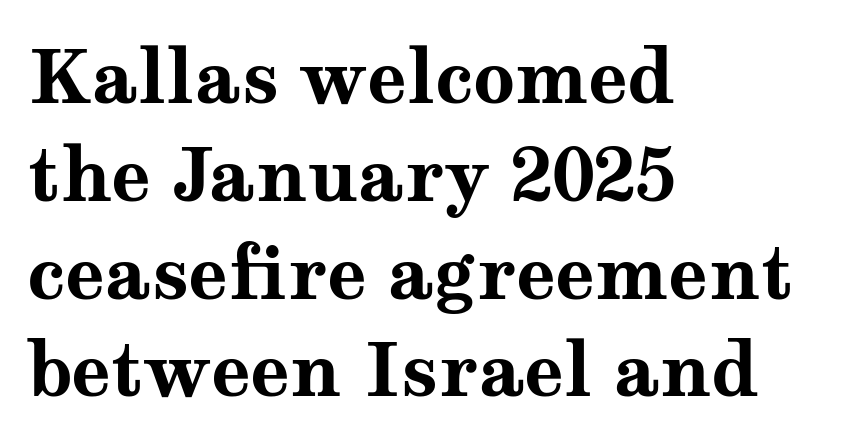
On the weight axis this lands at bold, roughly 700. Decoration check: the copy has no underline. Default kerning and tracking; the words read as compact shapes. Posture: straight, roman, zero tilt.
